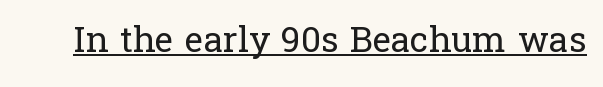
Stroke terminals: seriffed. Italic? Not at all — the glyphs are vertical. The passage shown is typed in a proportional face where columns would drift. Caption: face not bold, strokes unweighted. Honestly, the underline is the first thing you notice here. Short note: letters normally spaced.
